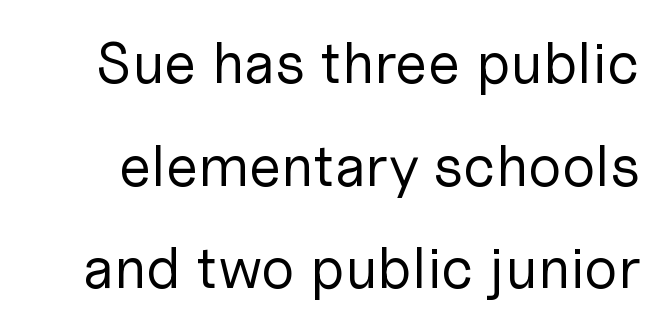
{"serif": "no", "italic": "no", "bold": "no", "weight": "regular", "width": "normal", "stroke_contrast": "low", "x_height": "medium", "monospaced": "no", "underline": "no", "line_spacing_ratio": 1.77, "letter_spacing": "normal", "letter_spacing_em": 0.0, "glyph_px": 58}
